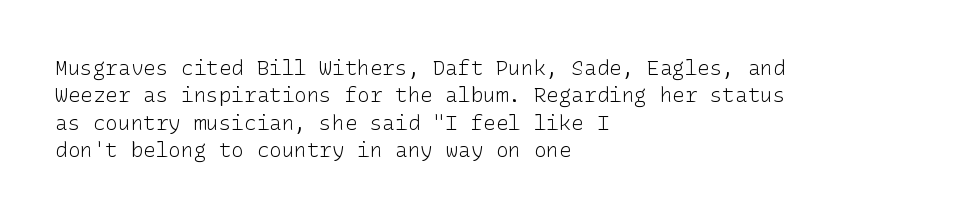
Reading down the block, your eye returns to a fixed left position each line. The weight tops out at a normal text grade. Interline gaps are of average width in this sample. The letters sit at their default tracking, neither squeezed nor spread.
